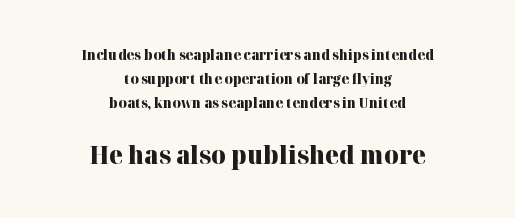
{"italic": "no", "bold": "yes", "underline": "no", "align": "center", "line_spacing_ratio": 1.72, "letter_spacing": "normal", "letter_spacing_em": 0.0, "larger_block": "second", "size_ratio": 1.79, "glyph_px": 25}
